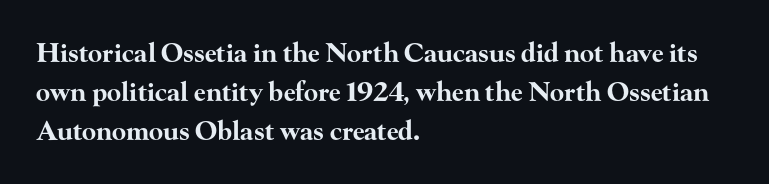
Q: Is the text bold? A: Yes.
Q: Is the text italic (slanted)? A: No, it is upright.
Q: Is the text underlined? A: No.
Q: How is the paragraph aligned? A: Left-aligned.
Q: Is the spacing between letters normal or unusually wide? A: Normal.
Q: Is the spacing between lines tight, normal or loose? A: Normal.
